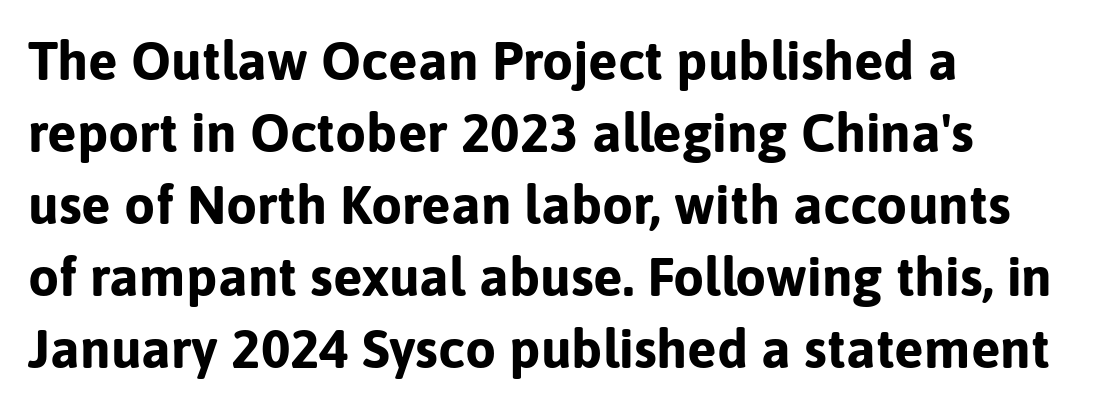
Q: Is the text bold? A: Yes.
Q: Is the text italic (slanted)? A: No, it is upright.
Q: Is the typeface a serif or a sans-serif typeface? A: Sans-serif.
Q: Is the text underlined? A: No.
Q: How is the paragraph aligned? A: Left-aligned.
Q: Is the spacing between letters normal or unusually wide? A: Normal.
Q: Is the spacing between lines tight, normal or loose? A: Normal.
Q: Width (condensed, normal, or wide)? A: Normal.
Q: Stroke contrast? A: Low.
Q: x-height? A: Medium.
Q: Monospaced? A: No.
